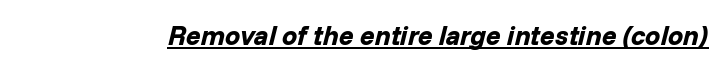
Q: Is the text bold? A: Yes.
Q: Is the text italic (slanted)? A: Yes, it leans right by about 14 degrees.
Q: Is the text underlined? A: Yes.
Q: Is the spacing between letters normal or unusually wide? A: Normal.
